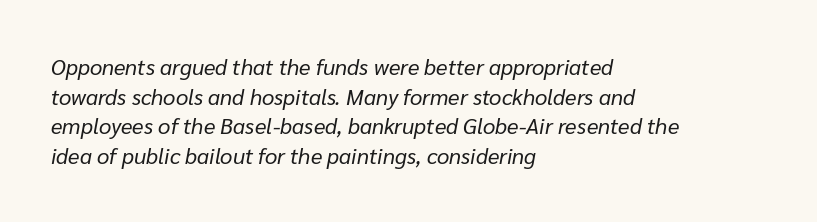
Beneath every word, the page is bare. Characters are canted at an angle relative to the baseline's perpendicular. No chunkiness to these letters — they're not bold. You could call the tracking neutral — neither tight nor loose. Horizontally, the lines are justified to the leading edge only. One glance says typical: line gaps are just what's usual.
